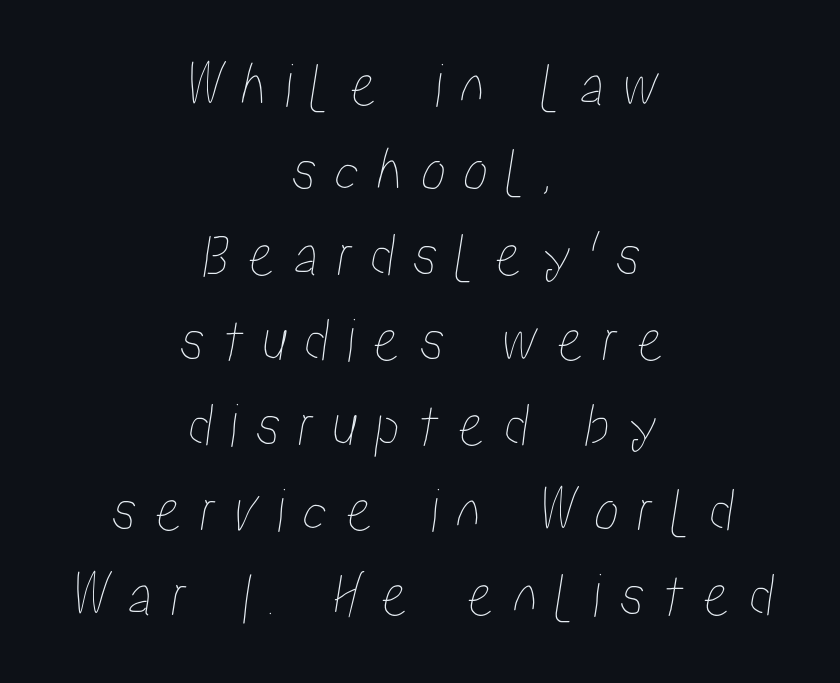
Q: Is the text underlined? A: No.
Q: How is the paragraph aligned? A: Centered.
Q: Is the spacing between letters normal or unusually wide? A: Unusually wide.
Q: Is the spacing between lines tight, normal or loose? A: Normal.
Q: Width (condensed, normal, or wide)? A: Condensed.
Q: Stroke contrast? A: Low.
Q: x-height? A: Medium.
Q: Monospaced? A: No.
